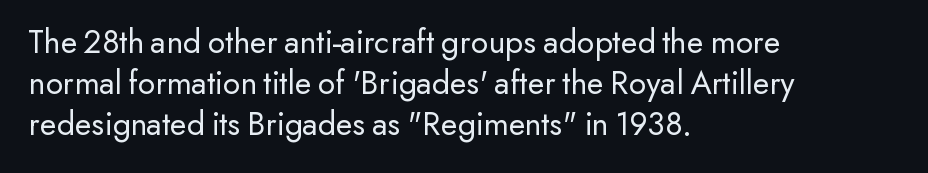
The face looks like a standard text weight, possibly lighter. The letterforms sit shoulder to shoulder at normal distance. Is this a sans? Yes — the strokes have no serifs. This sample has the flowing, uneven cadence of proportional lettering.
